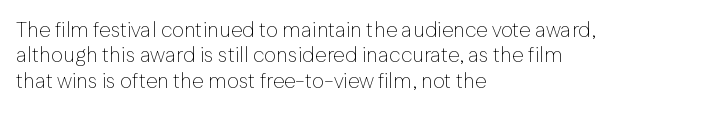
A bare baseline throughout the passage. Line beginnings align vertically; line endings do not. This sample uses plain, unmodified letter spacing. Posture: straight, roman, zero tilt. Is this a heavy cut? Hardly; it is regular or lighter.
